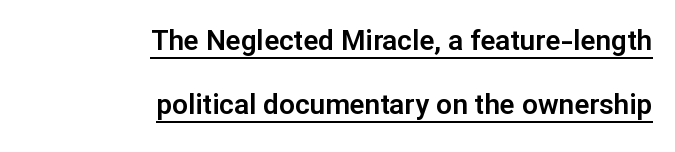
Glyph-to-glyph distance matches everyday printed text. Tall strokes in this sample are plumb rather than angled. Horizontal alignment here is rightward, an uncommon choice for prose. Font category for this specimen: sans-serif.
